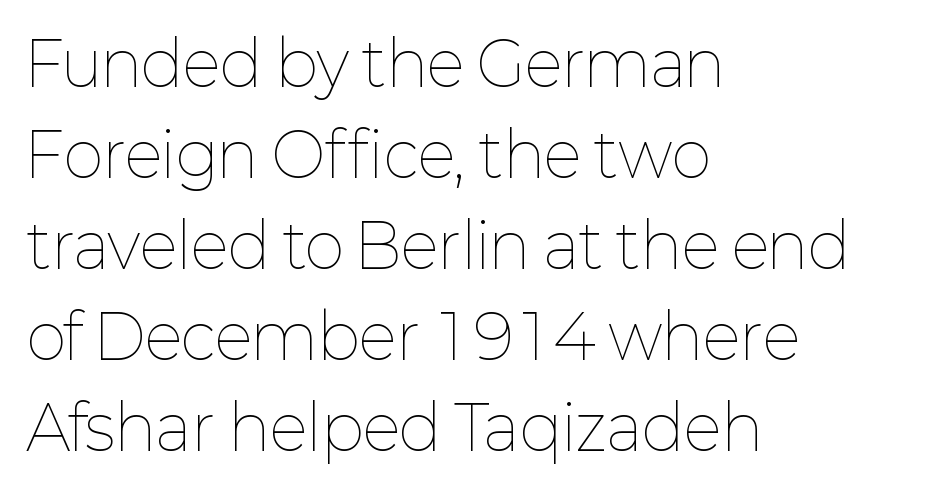
The image shows 61 px thin type, upright; set left-aligned, normal line spacing (1.49x), normal letter spacing, not underlined; low stroke contrast and a medium x-height.
